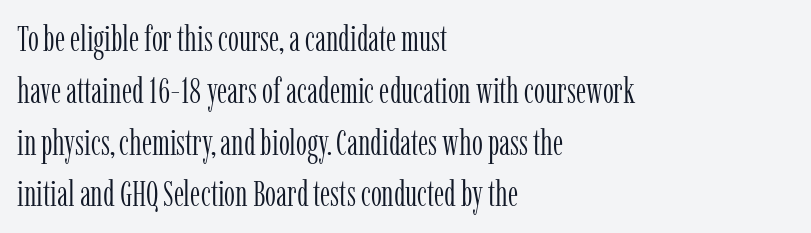
Q: Is the text bold? A: No.
Q: Is the text italic (slanted)? A: No, it is upright.
Q: Is the typeface a serif or a sans-serif typeface? A: Serif.
Q: Is the text underlined? A: No.
Q: How is the paragraph aligned? A: Left-aligned.
Q: Is the spacing between letters normal or unusually wide? A: Normal.
Q: Is the spacing between lines tight, normal or loose? A: Normal.
Q: Width (condensed, normal, or wide)? A: Condensed.
Q: Stroke contrast? A: Low.
Q: x-height? A: Medium.
Q: Monospaced? A: No.
